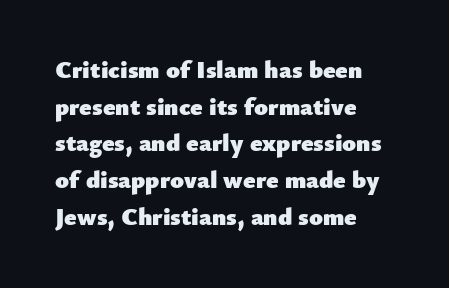
The image shows 25 px bold type, upright; set left-aligned, normal line spacing (1.47x), normal letter spacing, not underlined.
